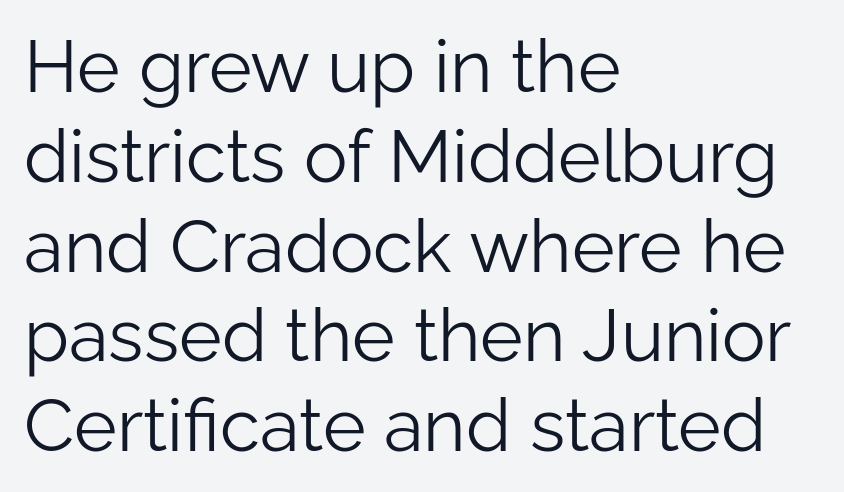
Summary of weight: not heavy and not bold. Check where the strokes stop: nothing finishes them off — pure sans. Layout note: lines flush left. Posture: vertical. Looks like regular typesetting: each glyph gets only the width it needs. The space beneath each line is pristine and unruled.
